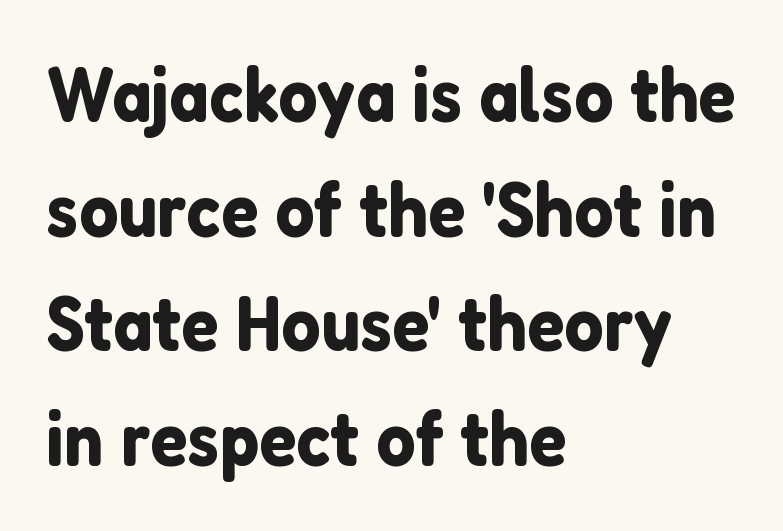
Q: Is the text italic (slanted)? A: No, it is upright.
Q: Is the typeface a serif or a sans-serif typeface? A: Sans-serif.
Q: Is the text underlined? A: No.
Q: How is the paragraph aligned? A: Left-aligned.
Q: Is the spacing between letters normal or unusually wide? A: Normal.
Q: Is the spacing between lines tight, normal or loose? A: Normal.
Q: Width (condensed, normal, or wide)? A: Normal.
Q: Stroke contrast? A: Low.
Q: x-height? A: Medium.
Q: Monospaced? A: No.
